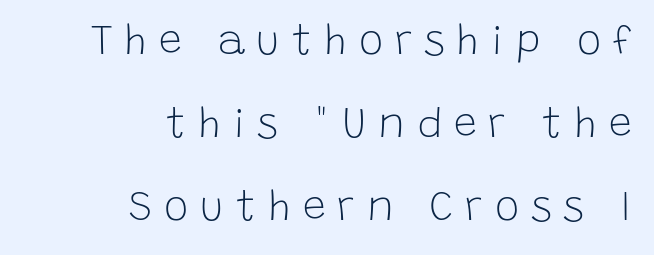
The image shows 41 px light sans-serif type, upright; set right-aligned, loose line spacing (2.03x), unusually wide letter spacing (+0.29 em), not underlined; low stroke contrast and a large x-height.
